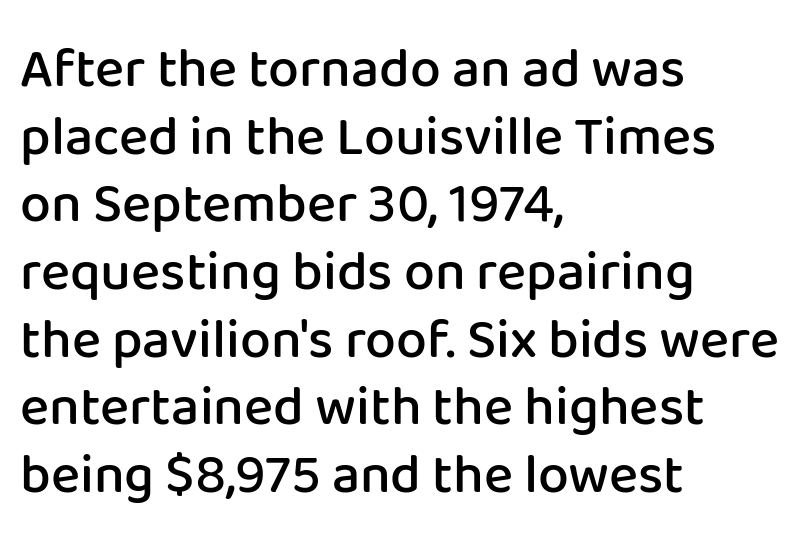
The glyphs are unaccompanied by any horizontal stroke below them. The glyphs in this specimen are sans serif. What stands out about the letter spacing? Nothing — it is the standard amount. The type sits square on the baseline with zero lean.
